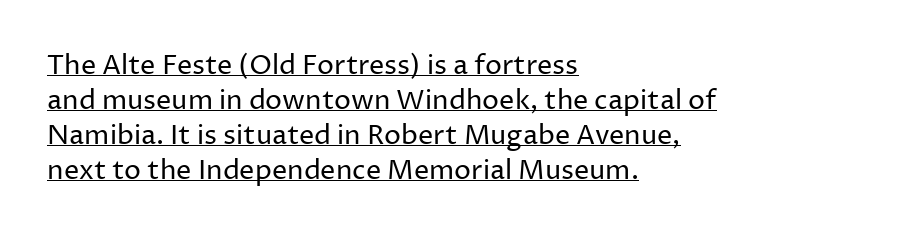
Q: Is the text bold? A: No.
Q: Is the text italic (slanted)? A: No, it is upright.
Q: Is the text underlined? A: Yes.
Q: How is the paragraph aligned? A: Left-aligned.
Q: Is the spacing between letters normal or unusually wide? A: Normal.
Q: Is the spacing between lines tight, normal or loose? A: Normal.
